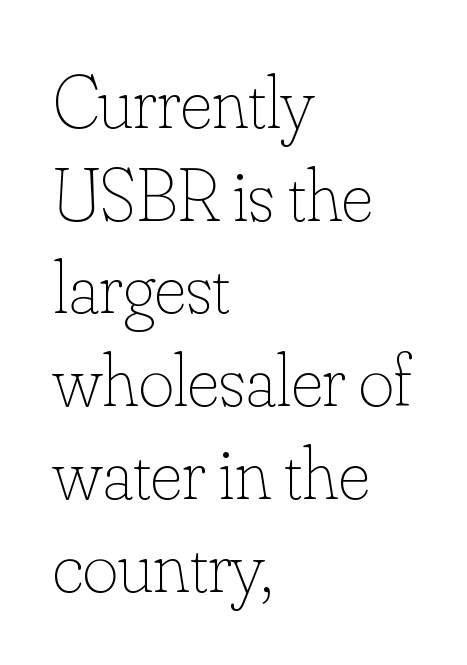
Letter spacing: default. Quick note: not italic, upright. The baseline area is clear. Which margin do the lines hug? The left one — the right edge is uneven.
